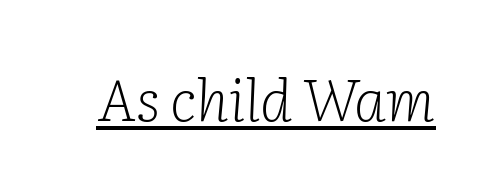
Honestly, the underline is the first thing you notice here. Designer's note — italics engaged. Spacing verdict: proportional, widths tailored to each character. Each letter's strokes conclude with small projecting serifs.
